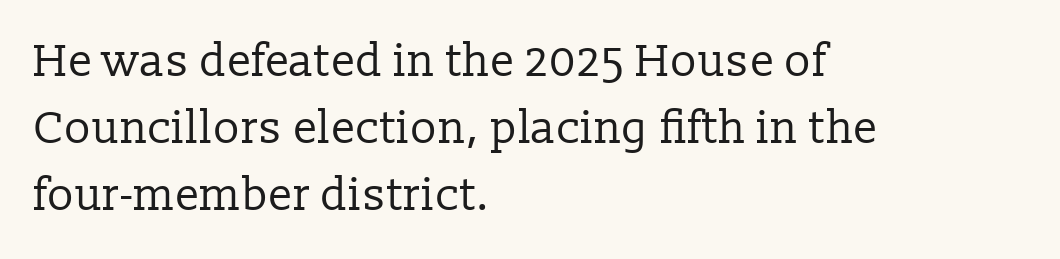
Q: Is the text bold? A: No.
Q: Is the text italic (slanted)? A: No, it is upright.
Q: Is the typeface a serif or a sans-serif typeface? A: Serif.
Q: Is the text underlined? A: No.
Q: How is the paragraph aligned? A: Left-aligned.
Q: Is the spacing between letters normal or unusually wide? A: Normal.
Q: Is the spacing between lines tight, normal or loose? A: Normal.
Q: Width (condensed, normal, or wide)? A: Normal.
Q: Stroke contrast? A: Low.
Q: x-height? A: Medium.
Q: Monospaced? A: No.
